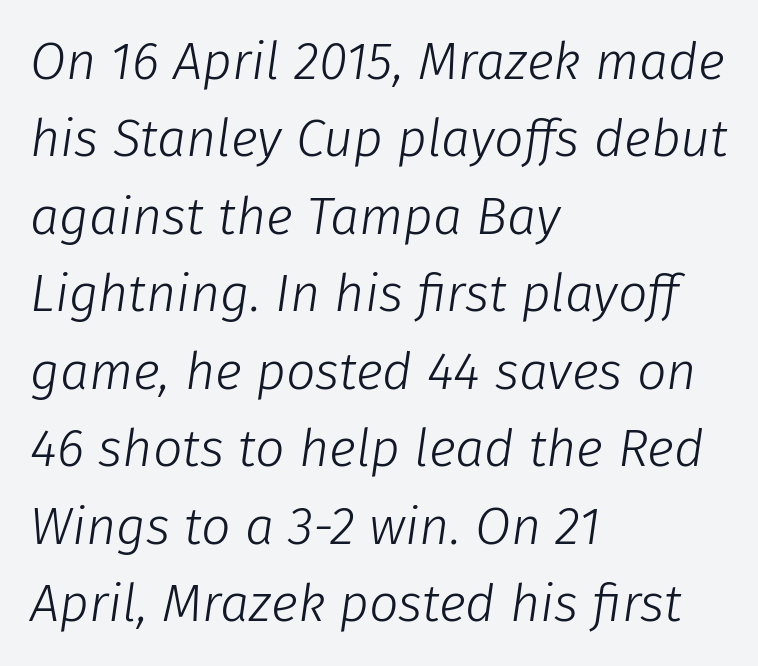
Q: Is the text bold? A: No.
Q: Is the text italic (slanted)? A: Yes, it leans right by about 8 degrees.
Q: Is the text underlined? A: No.
Q: How is the paragraph aligned? A: Left-aligned.
Q: Is the spacing between letters normal or unusually wide? A: Normal.
Q: Is the spacing between lines tight, normal or loose? A: Normal.
Q: Width (condensed, normal, or wide)? A: Normal.
Q: Stroke contrast? A: Low.
Q: x-height? A: Medium.
Q: Monospaced? A: No.
